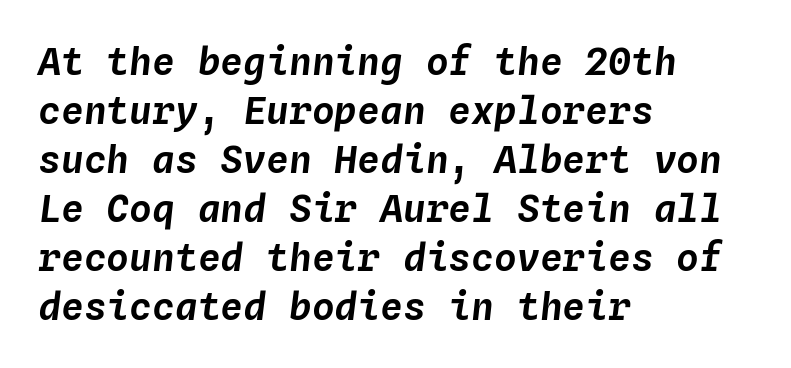
{"italic": "yes", "lean": "right", "slant_degrees": 4, "width": "normal", "stroke_contrast": "low", "x_height": "medium", "monospaced": "yes", "underline": "no", "align": "left", "line_spacing": "normal", "line_spacing_ratio": 1.29, "letter_spacing": "normal", "letter_spacing_em": 0.0, "glyph_px": 38}
